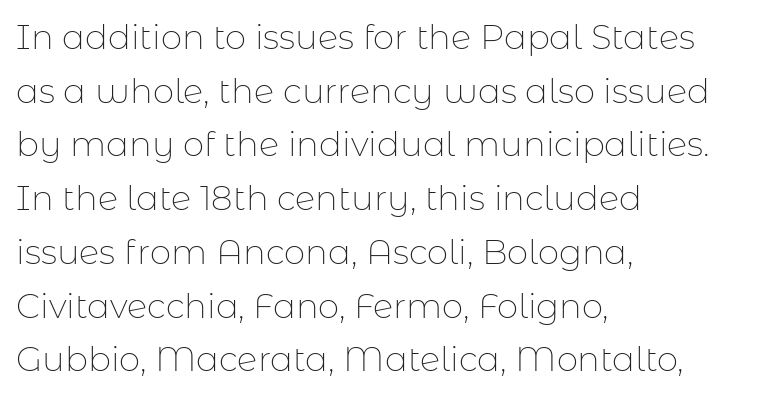
Q: Is the text bold? A: No.
Q: Is the text italic (slanted)? A: No, it is upright.
Q: Is the typeface a serif or a sans-serif typeface? A: Sans-serif.
Q: Is the text underlined? A: No.
Q: How is the paragraph aligned? A: Left-aligned.
Q: Is the spacing between letters normal or unusually wide? A: Normal.
Q: Is the spacing between lines tight, normal or loose? A: Normal.
Q: Width (condensed, normal, or wide)? A: Normal.
Q: Stroke contrast? A: Low.
Q: x-height? A: Medium.
Q: Monospaced? A: No.
